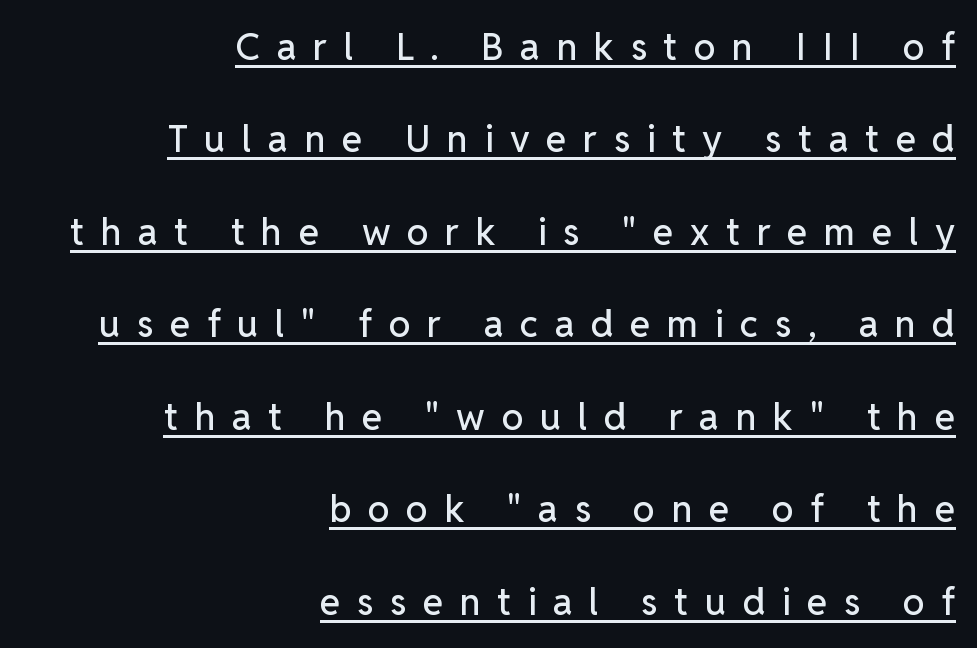
Q: Is the text italic (slanted)? A: No, it is upright.
Q: Is the typeface a serif or a sans-serif typeface? A: Sans-serif.
Q: Is the text underlined? A: Yes.
Q: How is the paragraph aligned? A: Right-aligned.
Q: Is the spacing between letters normal or unusually wide? A: Unusually wide.
Q: Is the spacing between lines tight, normal or loose? A: Loose.
Q: Width (condensed, normal, or wide)? A: Normal.
Q: Stroke contrast? A: Low.
Q: x-height? A: Medium.
Q: Monospaced? A: No.
